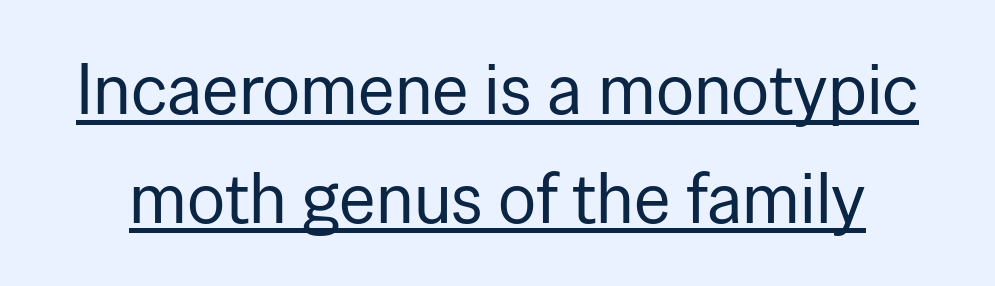
{"serif": "no", "italic": "no", "bold": "no", "weight": "regular", "width": "normal", "stroke_contrast": "low", "x_height": "medium", "monospaced": "no", "underline": "yes", "line_spacing": "normal", "line_spacing_ratio": 1.53, "letter_spacing": "normal", "letter_spacing_em": 0.0, "glyph_px": 71}
